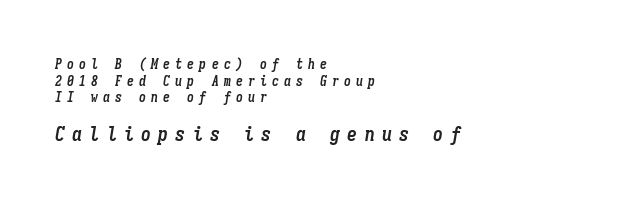
Q: Is the text bold? A: Yes.
Q: Is the text italic (slanted)? A: Yes, it leans right by about 9 degrees.
Q: Is the text underlined? A: No.
Q: How is the paragraph aligned? A: Left-aligned.
Q: Is the spacing between letters normal or unusually wide? A: Unusually wide.
Q: Which block of text is set in a larger size, the first (top) or the second (bottom)? A: The second (bottom) one.
